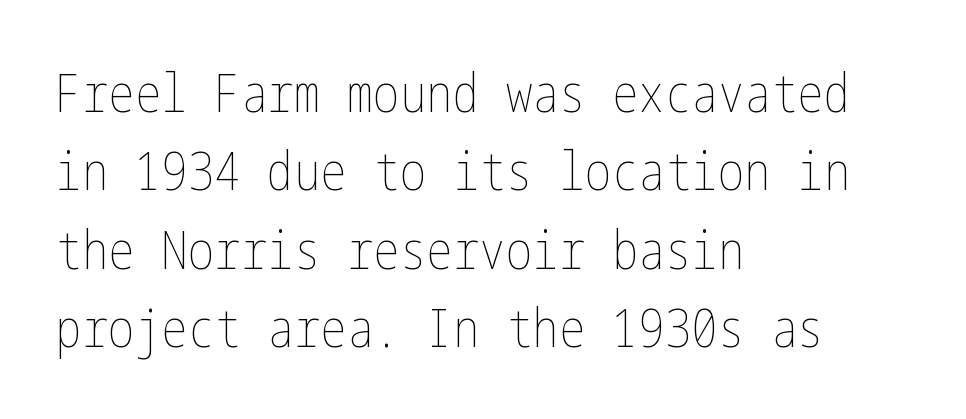
The image shows 53 px thin, condensed type, upright; set left-aligned, normal line spacing (1.48x), normal letter spacing, not underlined; low stroke contrast and a medium x-height.
